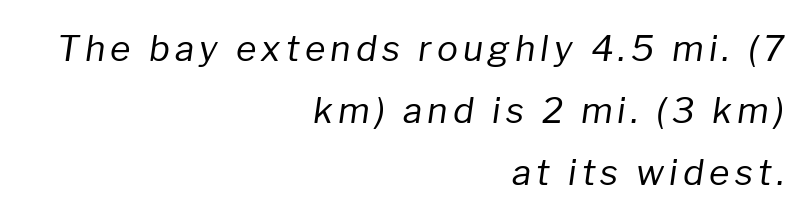
{"italic": "yes", "lean": "right", "slant_degrees": 8, "bold": "no", "weight": "regular", "width": "normal", "stroke_contrast": "low", "x_height": "medium", "monospaced": "no", "underline": "no", "align": "right", "line_spacing_ratio": 1.77, "glyph_px": 35}
